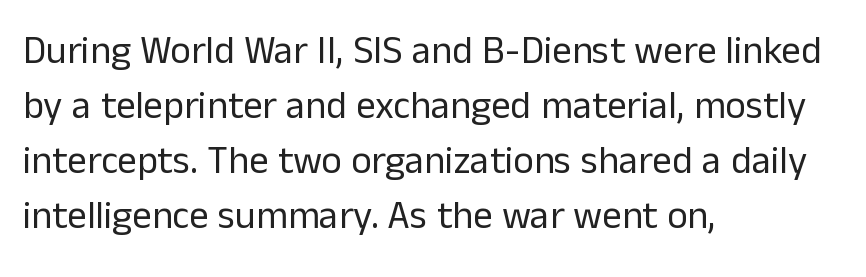
Q: Is the text bold? A: No.
Q: Is the text italic (slanted)? A: No, it is upright.
Q: Is the typeface a serif or a sans-serif typeface? A: Sans-serif.
Q: Is the text underlined? A: No.
Q: How is the paragraph aligned? A: Left-aligned.
Q: Is the spacing between letters normal or unusually wide? A: Normal.
Q: Is the spacing between lines tight, normal or loose? A: Normal.
Q: Width (condensed, normal, or wide)? A: Normal.
Q: Stroke contrast? A: Low.
Q: x-height? A: Medium.
Q: Monospaced? A: No.
